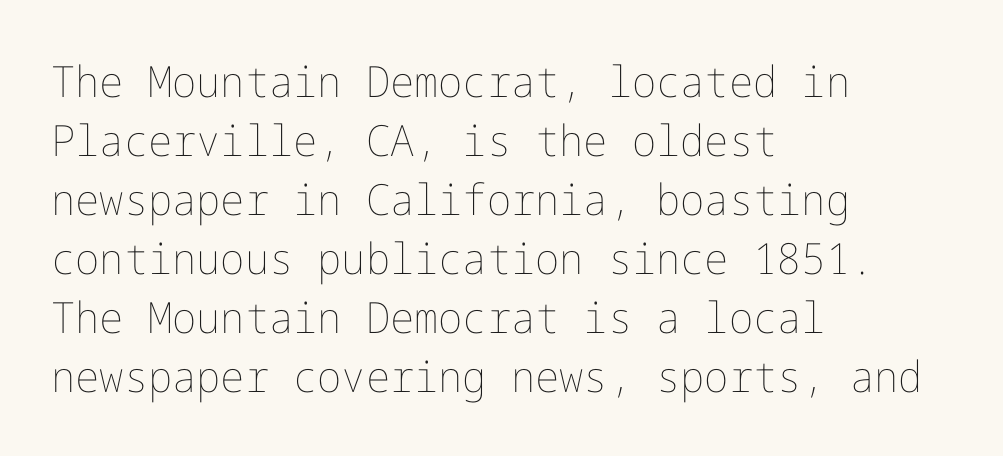
The image shows 43 px thin type, upright; set left-aligned, normal line spacing (1.37x), normal letter spacing, not underlined; low stroke contrast and a medium x-height.
